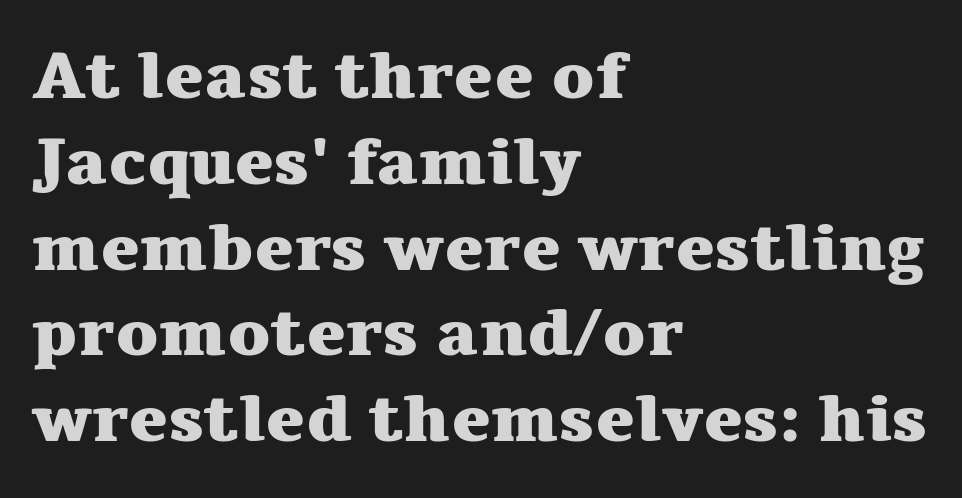
Note the varied advance widths — an 'i' is clearly narrower than an 'm'. What stands out about the letter spacing? Nothing — it is the standard amount. The baseline area is clear. The passage shown is typeset with a serif family. Honestly, the row spacing looks completely unremarkable.
